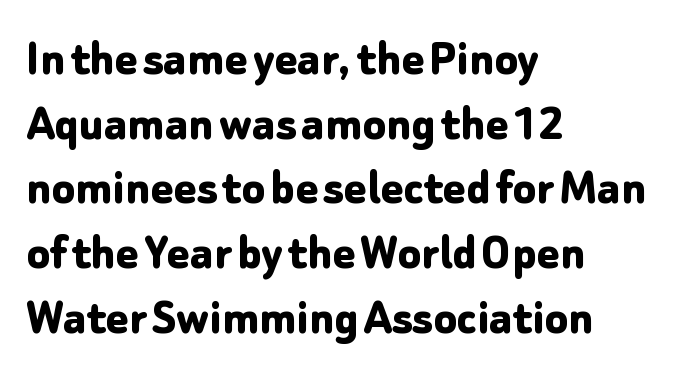
Beneath every word, the page is bare. Looks like regular typesetting: each glyph gets only the width it needs. Vertical strokes here are truly vertical. The strokes are fattened all the way to bold. Glyph-to-glyph distance matches everyday printed text.
